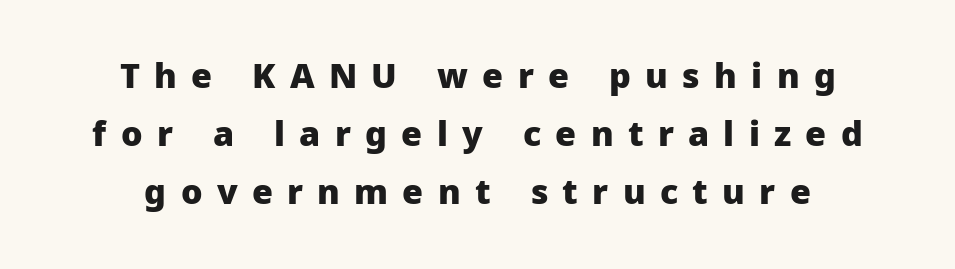
{"serif": "no", "italic": "no", "bold": "yes", "weight": "heavy", "width": "normal", "stroke_contrast": "low", "x_height": "medium", "monospaced": "no", "underline": "no", "align": "center", "line_spacing": "normal", "line_spacing_ratio": 1.7, "letter_spacing": "wide", "letter_spacing_em": 0.42, "glyph_px": 34}
